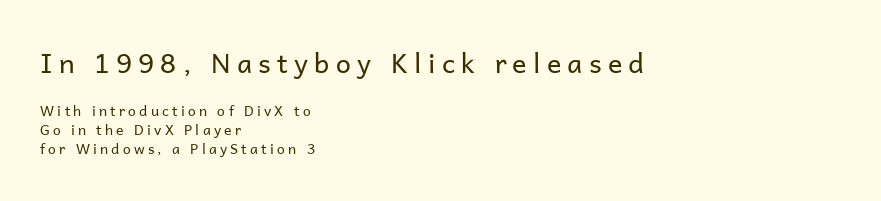
{"italic": "no", "bold": "no", "underline": "no", "align": "left", "line_spacing": "normal", "line_spacing_ratio": 1.36, "letter_spacing": "wide", "letter_spacing_em": 0.23, "larger_block": "first", "size_ratio": 1.93, "glyph_px": 27}
